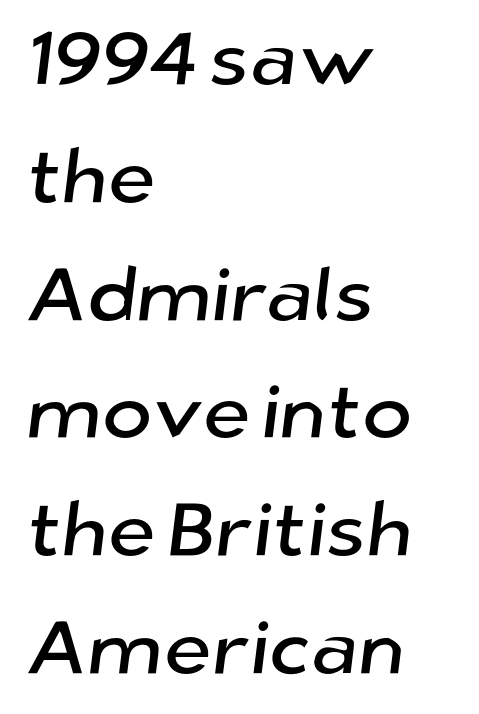
{"serif": "no", "width": "normal", "stroke_contrast": "low", "x_height": "medium", "monospaced": "no", "underline": "no", "align": "left", "line_spacing": "normal", "line_spacing_ratio": 1.55, "letter_spacing": "normal", "letter_spacing_em": 0.0, "glyph_px": 76}
